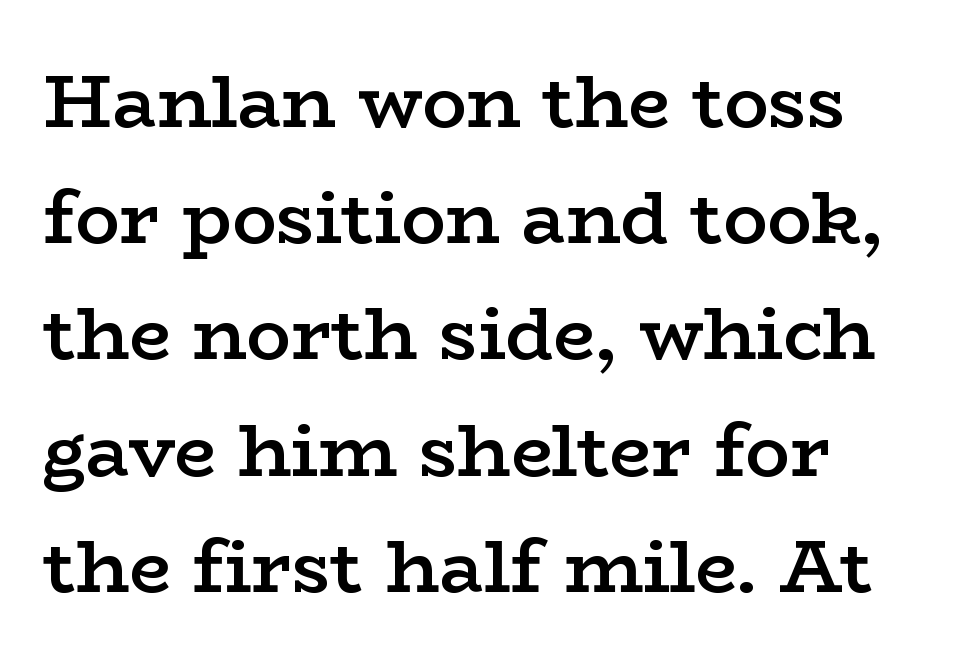
The image shows 74 px semibold, wide serif type, upright; set left-aligned, normal line spacing (1.57x), normal letter spacing, not underlined; low stroke contrast and a medium x-height.
